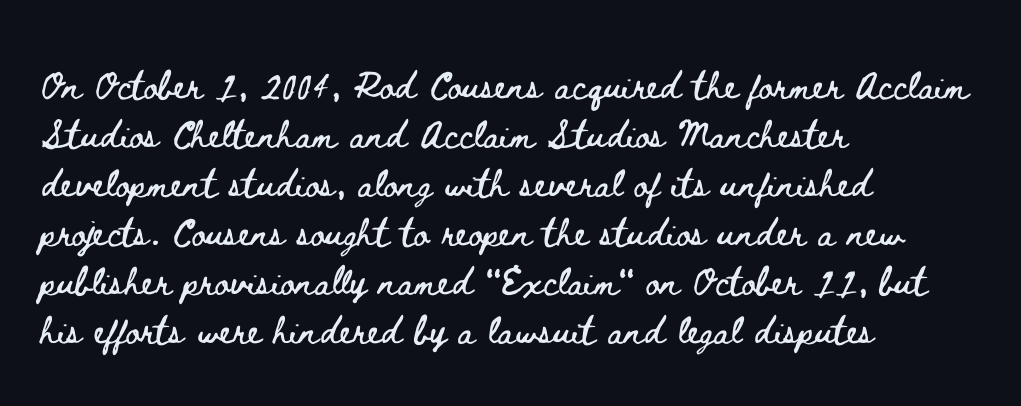
{"width": "wide", "stroke_contrast": "low", "x_height": "small", "monospaced": "no", "underline": "no", "align": "left", "line_spacing": "normal", "line_spacing_ratio": 1.4, "letter_spacing": "normal", "letter_spacing_em": 0.0, "glyph_px": 35}
